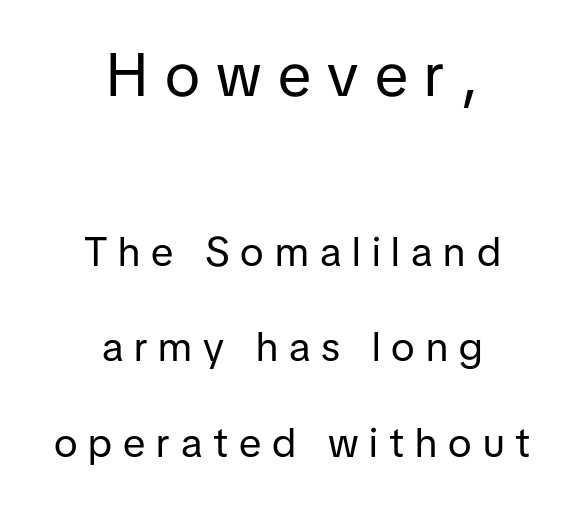
Typesetter's note — upper block bumped up in size, lower block left smaller. The area under the type is left untouched. Stems and bowls with no extra thickness — not bold. Think of a printed novel: that variable character pitch is what you see here.
